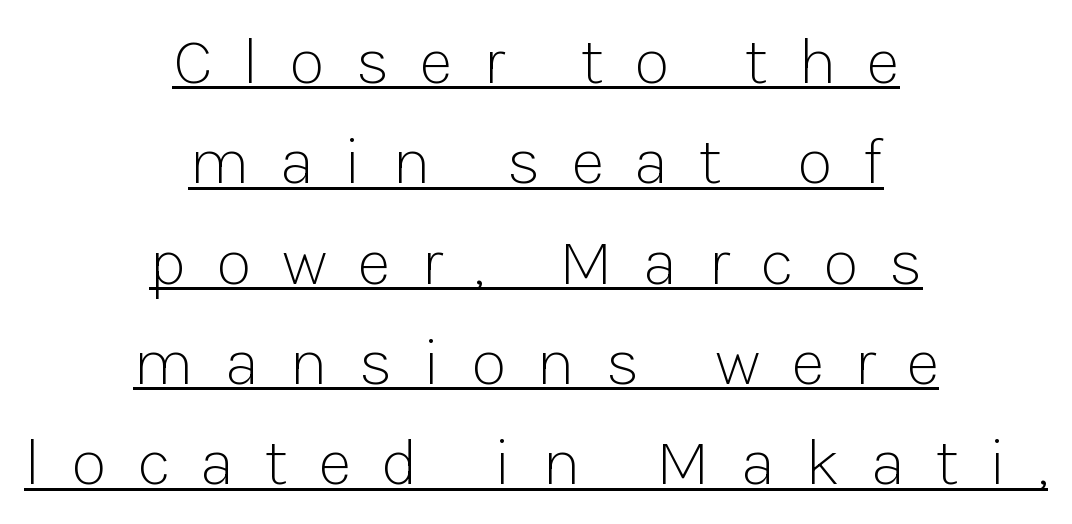
The image shows 66 px light sans-serif type, upright; set centered, normal line spacing (1.52x), unusually wide letter spacing (+0.46 em), underlined; low stroke contrast and a medium x-height.
